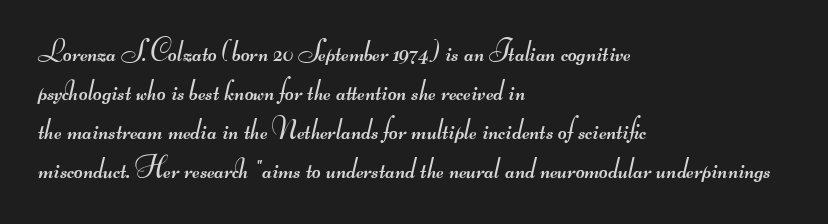
Looks like regular typesetting: each glyph gets only the width it needs. Stems and bowls with no extra thickness — not bold. Glyph-to-glyph distance matches everyday printed text. I'd call this a sans setting — the letters go barefoot. Only glyphs here, with clear space below each row.
